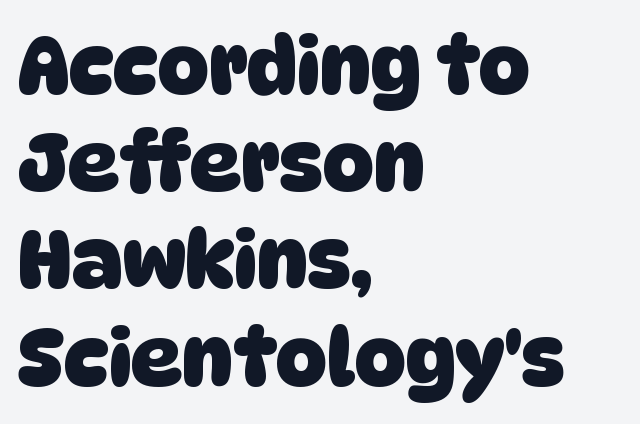
The image shows 79 px heavy sans-serif type; set left-aligned, line spacing 1.23x, normal letter spacing, not underlined; low stroke contrast and a large x-height.
